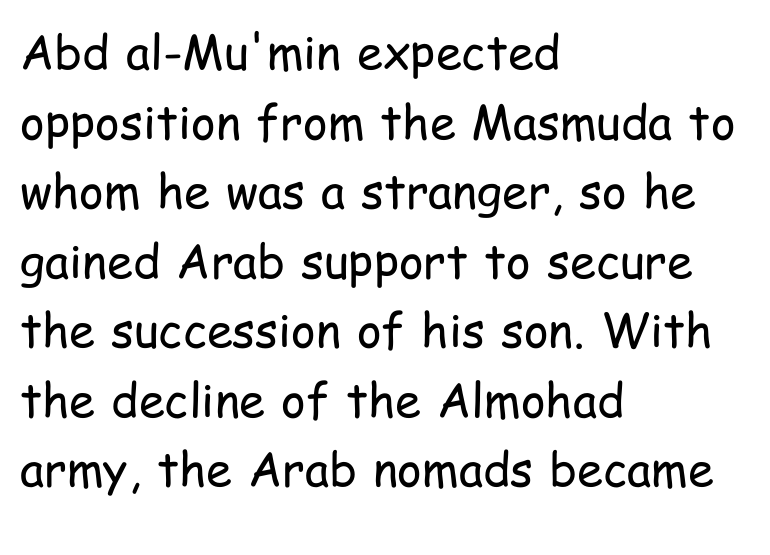
Q: Is the text bold? A: No.
Q: Is the text italic (slanted)? A: No, it is upright.
Q: Is the typeface a serif or a sans-serif typeface? A: Sans-serif.
Q: Is the text underlined? A: No.
Q: How is the paragraph aligned? A: Left-aligned.
Q: Is the spacing between letters normal or unusually wide? A: Normal.
Q: Is the spacing between lines tight, normal or loose? A: Normal.
Q: Width (condensed, normal, or wide)? A: Condensed.
Q: Stroke contrast? A: Low.
Q: x-height? A: Medium.
Q: Monospaced? A: No.
